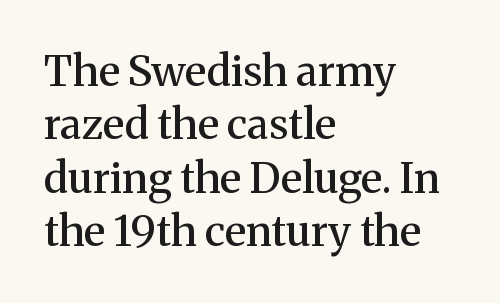
{"serif": "yes", "italic": "no", "bold": "semi", "weight": "semibold", "width": "normal", "stroke_contrast": "medium", "x_height": "medium", "monospaced": "no", "underline": "no", "align": "left", "line_spacing": "normal", "line_spacing_ratio": 1.27, "letter_spacing": "normal", "letter_spacing_em": 0.0, "glyph_px": 42}
